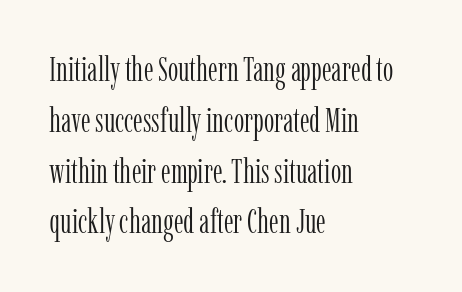
{"serif": "yes", "italic": "no", "bold": "no", "weight": "light", "width": "condensed", "stroke_contrast": "low", "x_height": "medium", "monospaced": "no", "underline": "no", "align": "left", "line_spacing": "normal", "line_spacing_ratio": 1.54, "letter_spacing": "normal", "letter_spacing_em": 0.0, "glyph_px": 33}
